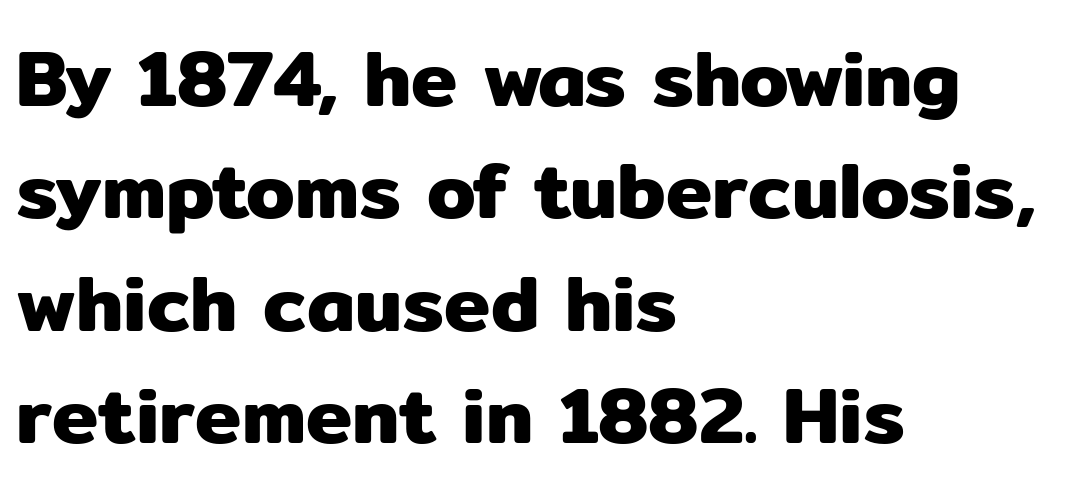
Upright lettering throughout. A typesetter would call this leading conventional body-copy spacing. Letters rest on an invisible, unmarked baseline. Are there feet on the stems? There aren't — it's a sans. The face used here is proportionally spaced, like ordinary book or web type. Every row of glyphs begins at an identical x-position on the left.
